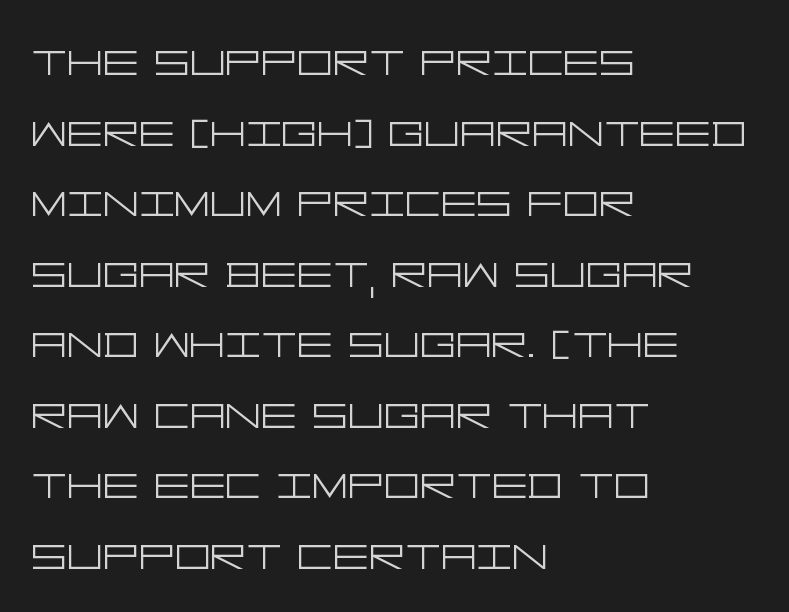
Q: Is the text bold? A: No.
Q: Is the text italic (slanted)? A: No, it is upright.
Q: Is the typeface a serif or a sans-serif typeface? A: Sans-serif.
Q: Is the text underlined? A: No.
Q: How is the paragraph aligned? A: Left-aligned.
Q: Is the spacing between letters normal or unusually wide? A: Normal.
Q: Is the spacing between lines tight, normal or loose? A: Normal.
Q: Width (condensed, normal, or wide)? A: Wide.
Q: Stroke contrast? A: Low.
Q: x-height? A: Large.
